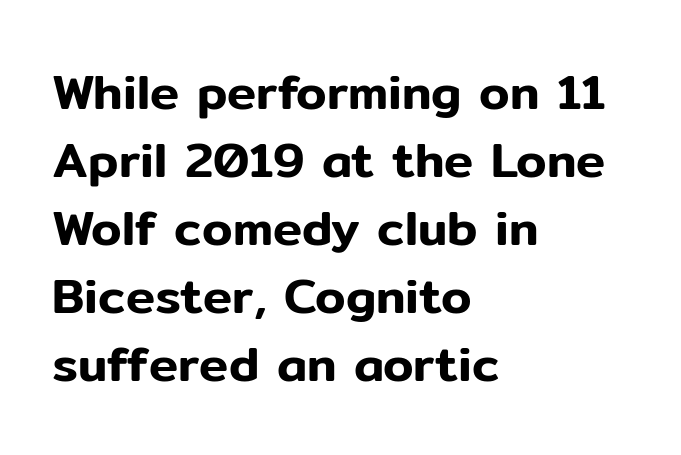
{"serif": "no", "italic": "no", "width": "normal", "stroke_contrast": "low", "x_height": "medium", "monospaced": "no", "underline": "no", "align": "left", "line_spacing": "normal", "line_spacing_ratio": 1.39, "letter_spacing": "normal", "letter_spacing_em": 0.0, "glyph_px": 49}
